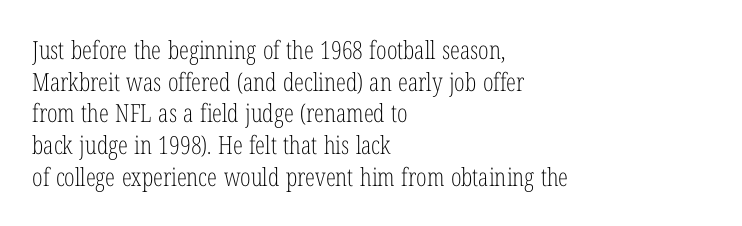
The image shows 25 px text type, upright; set left-aligned, normal line spacing (1.27x), normal letter spacing, not underlined.
